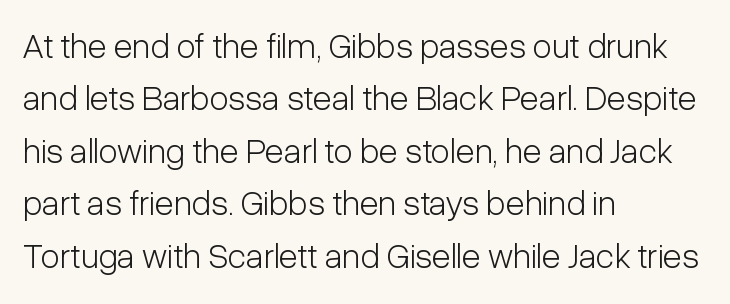
The image shows 35 px light, condensed sans-serif type, upright; set left-aligned, normal line spacing (1.5x), normal letter spacing, not underlined; low stroke contrast and a medium x-height.
